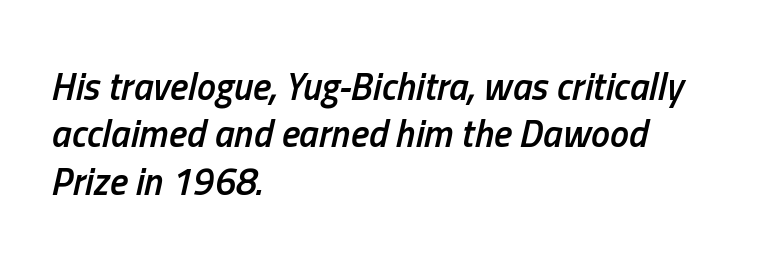
{"italic": "yes", "lean": "right", "slant_degrees": 13, "bold": "semi", "weight": "semibold", "width": "condensed", "stroke_contrast": "low", "x_height": "medium", "monospaced": "no", "underline": "no", "align": "left", "line_spacing": "normal", "line_spacing_ratio": 1.25, "letter_spacing": "normal", "letter_spacing_em": 0.0, "glyph_px": 38}
